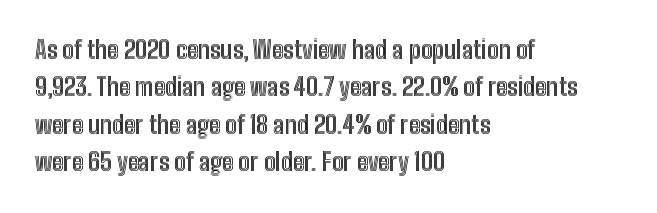
Quick note: interline space is typical. Ordinary non-slanted type is in use. The glyphs are unaccompanied by any horizontal stroke below them. The setting favours the left margin, as ordinary paragraphs usually do.
